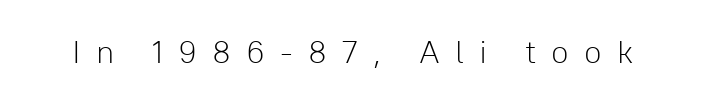
The image shows 32 px light sans-serif type, upright; set unusually wide letter spacing (+0.47 em), not underlined; low stroke contrast and a medium x-height.
